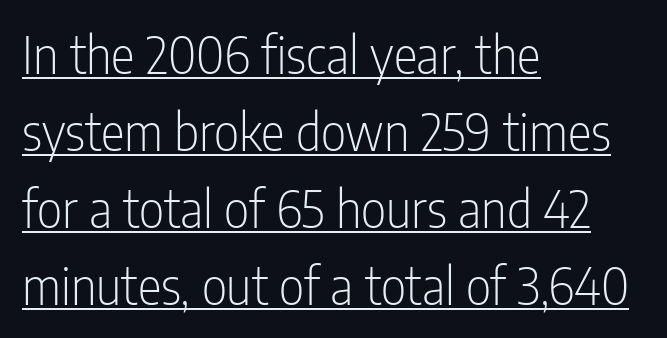
The image shows 50 px light, condensed sans-serif type, upright; set left-aligned, normal line spacing (1.54x), normal letter spacing, underlined; low stroke contrast and a medium x-height.
